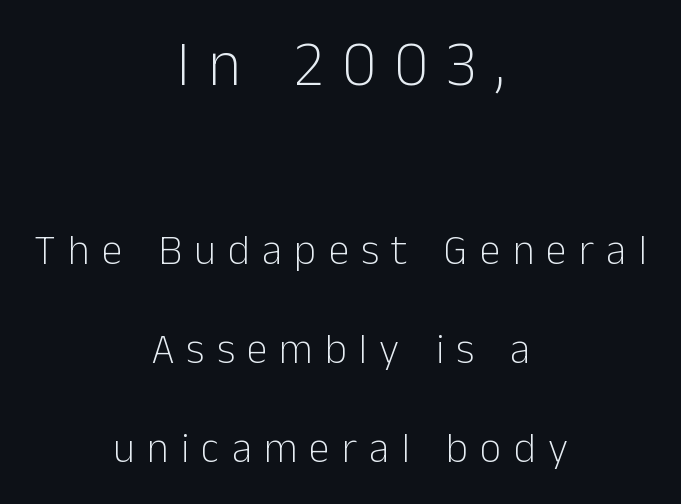
{"serif": "no", "italic": "no", "bold": "no", "weight": "light", "width": "normal", "stroke_contrast": "low", "x_height": "medium", "monospaced": "no", "underline": "no", "align": "center", "line_spacing": "loose", "line_spacing_ratio": 2.36, "letter_spacing": "wide", "letter_spacing_em": 0.29, "larger_block": "first", "size_ratio": 1.5, "glyph_px": 63}
